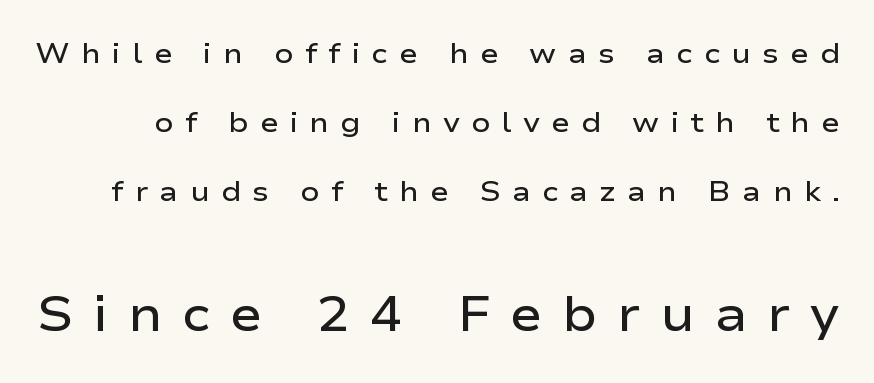
Q: Is the text bold? A: Semi-bold.
Q: Is the text italic (slanted)? A: No, it is upright.
Q: Is the typeface a serif or a sans-serif typeface? A: Sans-serif.
Q: Is the text underlined? A: No.
Q: Is the spacing between letters normal or unusually wide? A: Unusually wide.
Q: Is the spacing between lines tight, normal or loose? A: Loose.
Q: Which block of text is set in a larger size, the first (top) or the second (bottom)? A: The second (bottom) one.
Q: Width (condensed, normal, or wide)? A: Wide.
Q: Stroke contrast? A: Low.
Q: x-height? A: Medium.
Q: Monospaced? A: No.
